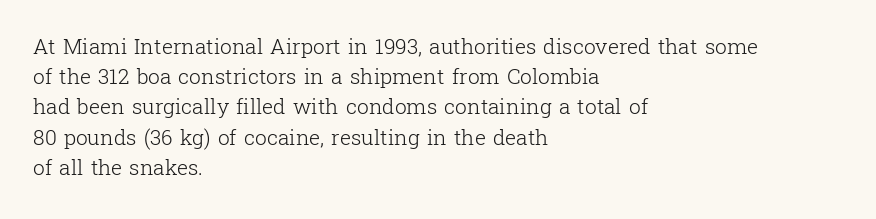
The image shows 21 px text type, upright; set left-aligned, normal line spacing (1.44x), normal letter spacing, not underlined.
